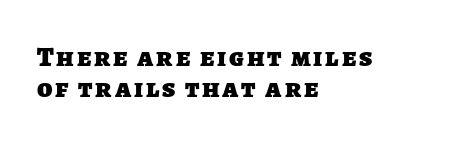
The type family on display is of the sans-serif kind. This sample has the flowing, uneven cadence of proportional lettering. The passage shown is not underscored anywhere. Each new line begins almost immediately beneath the previous one. The strokes are fattened all the way to bold.
